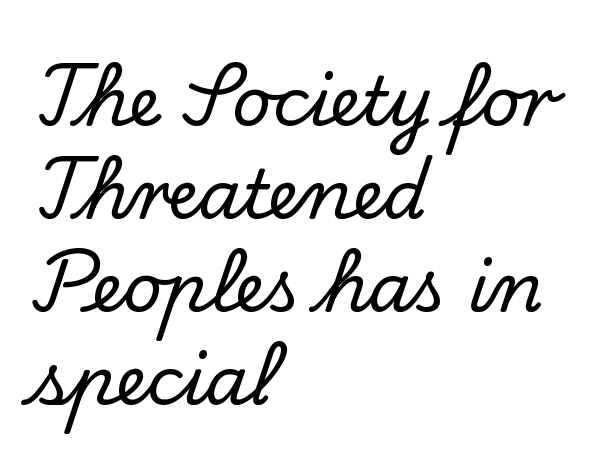
The image shows 68 px serif type; set left-aligned, normal line spacing (1.37x), normal letter spacing, not underlined; low stroke contrast and a small x-height.
